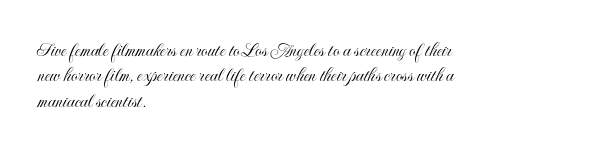
Q: Is the text italic (slanted)? A: Yes.
Q: Is the text underlined? A: No.
Q: How is the paragraph aligned? A: Left-aligned.
Q: Is the spacing between letters normal or unusually wide? A: Normal.
